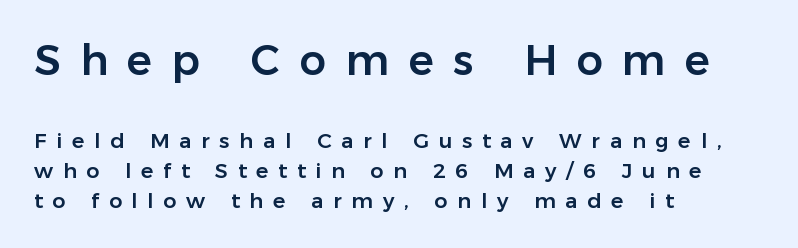
The image shows 42 px sans-serif type, upright; set left-aligned, normal line spacing (1.42x), unusually wide letter spacing (+0.46 em), not underlined; the first (top) block is 2.0x larger; low stroke contrast and a medium x-height.
